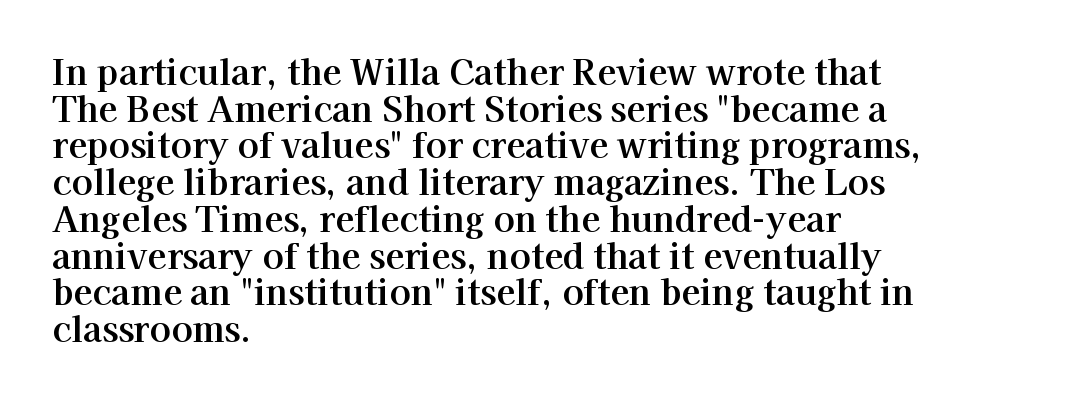
You could call the tracking neutral — neither tight nor loose. This sample has the flowing, uneven cadence of proportional lettering. The space beneath each line is pristine and unruled. Look at the bottom of the vertical strokes: they flare into serifs here. Posture: vertical.
